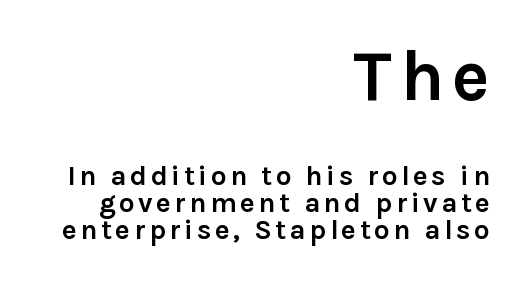
{"serif": "no", "italic": "no", "bold": "yes", "weight": "semibold", "width": "normal", "stroke_contrast": "low", "x_height": "medium", "monospaced": "no", "underline": "no", "align": "right", "line_spacing": "tight", "line_spacing_ratio": 0.96, "larger_block": "first", "size_ratio": 2.54, "glyph_px": 71}
